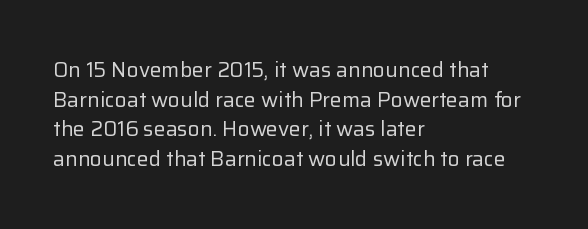
The image shows 21 px text type, upright; set left-aligned, normal line spacing (1.41x), normal letter spacing, not underlined.
